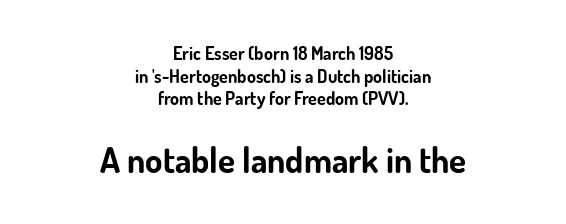
Q: Is the text bold? A: Yes.
Q: Is the text italic (slanted)? A: No, it is upright.
Q: Is the typeface a serif or a sans-serif typeface? A: Sans-serif.
Q: Is the text underlined? A: No.
Q: How is the paragraph aligned? A: Centered.
Q: Is the spacing between letters normal or unusually wide? A: Normal.
Q: Is the spacing between lines tight, normal or loose? A: Normal.
Q: Which block of text is set in a larger size, the first (top) or the second (bottom)? A: The second (bottom) one.
Q: Width (condensed, normal, or wide)? A: Normal.
Q: Stroke contrast? A: Low.
Q: x-height? A: Small.
Q: Monospaced? A: No.
